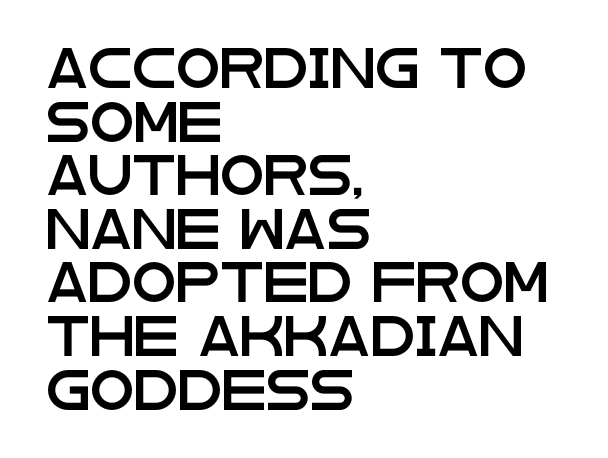
The letters advance in unequal steps, a hallmark of proportional type. The string is rendered with underlining switched off. Italic: no, the glyphs are upright roman. The letters carry no serifs — their stems end cleanly without finishing strokes. Caption: standard tracking, unaltered.
